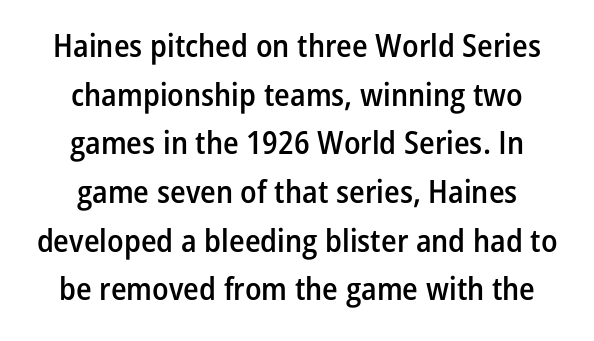
{"serif": "no", "italic": "no", "bold": "semi", "weight": "semibold", "width": "condensed", "stroke_contrast": "low", "x_height": "medium", "monospaced": "no", "underline": "no", "line_spacing": "normal", "line_spacing_ratio": 1.52, "letter_spacing": "normal", "letter_spacing_em": 0.0, "glyph_px": 32}
